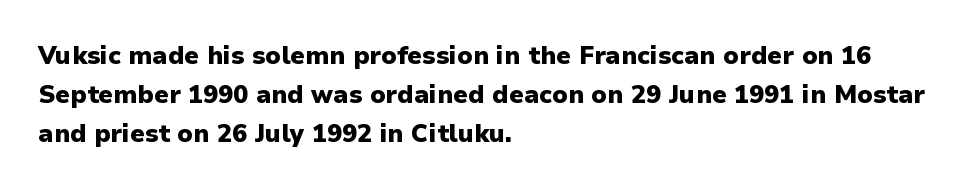
{"italic": "no", "bold": "yes", "underline": "no", "align": "left", "line_spacing": "normal", "line_spacing_ratio": 1.57, "letter_spacing": "normal", "letter_spacing_em": 0.0, "glyph_px": 25}
